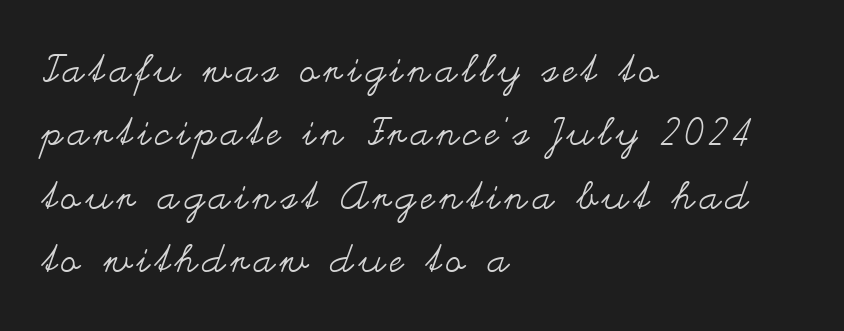
Q: Is the text bold? A: No.
Q: Is the text italic (slanted)? A: Yes.
Q: Is the text underlined? A: No.
Q: How is the paragraph aligned? A: Left-aligned.
Q: Is the spacing between lines tight, normal or loose? A: Normal.
Q: Width (condensed, normal, or wide)? A: Wide.
Q: Stroke contrast? A: Medium.
Q: x-height? A: Small.
Q: Monospaced? A: No.
